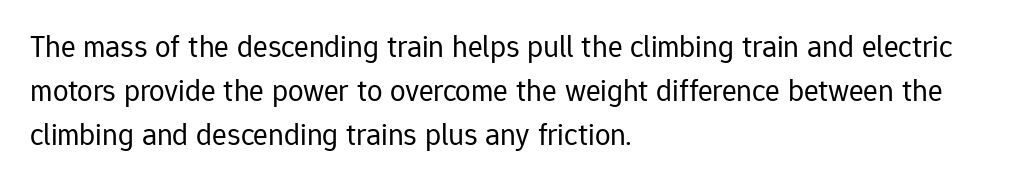
The image shows 31 px regular-weight sans-serif type, upright; set left-aligned, normal line spacing (1.42x), normal letter spacing, not underlined; low stroke contrast and a medium x-height.
